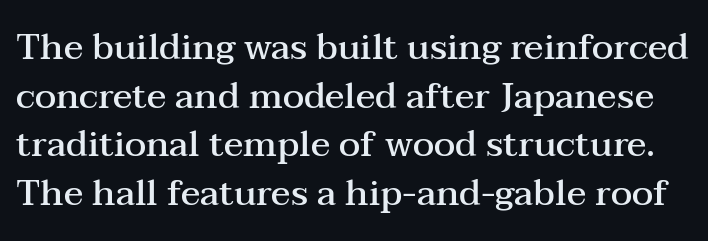
{"serif": "yes", "italic": "no", "bold": "semi", "weight": "semibold", "width": "wide", "stroke_contrast": "medium", "x_height": "medium", "monospaced": "no", "underline": "no", "line_spacing": "normal", "line_spacing_ratio": 1.35, "letter_spacing": "normal", "letter_spacing_em": 0.0, "glyph_px": 36}
